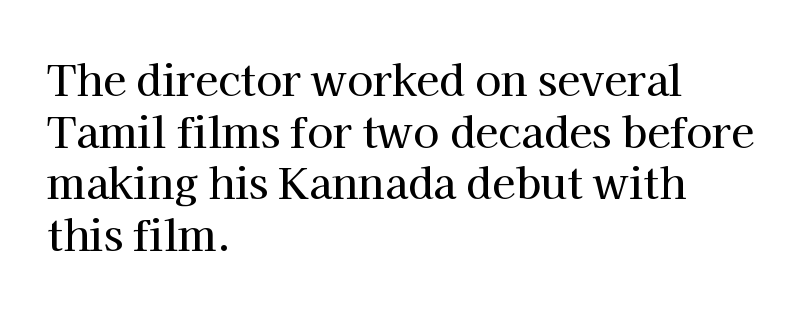
Q: Is the text italic (slanted)? A: No, it is upright.
Q: Is the typeface a serif or a sans-serif typeface? A: Serif.
Q: Is the text underlined? A: No.
Q: How is the paragraph aligned? A: Left-aligned.
Q: Is the spacing between letters normal or unusually wide? A: Normal.
Q: Width (condensed, normal, or wide)? A: Normal.
Q: Stroke contrast? A: High.
Q: x-height? A: Medium.
Q: Monospaced? A: No.
